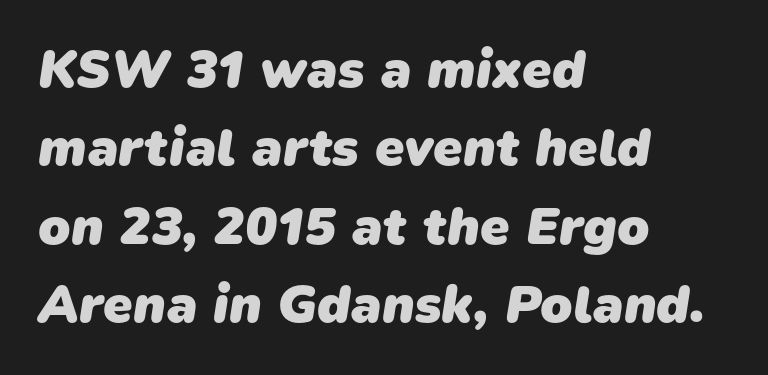
The image shows 53 px heavy sans-serif type; set left-aligned, normal line spacing (1.48x), normal letter spacing, not underlined; low stroke contrast and a medium x-height.
